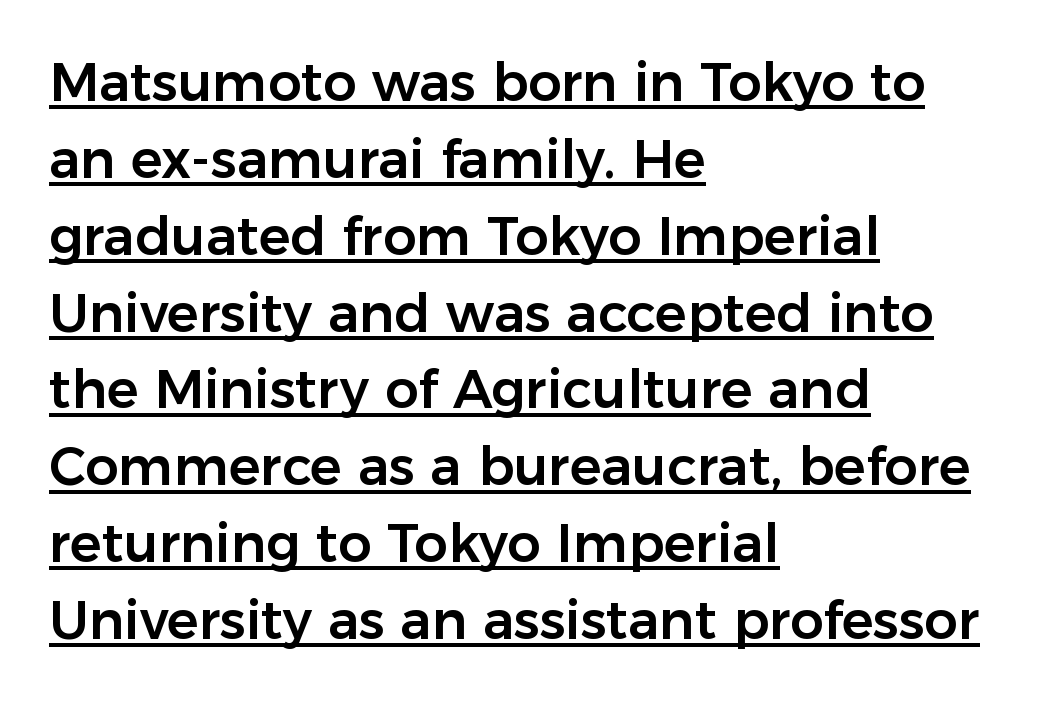
The image shows 53 px sans-serif type, upright; set left-aligned, normal line spacing (1.45x), normal letter spacing, underlined; low stroke contrast and a medium x-height.
